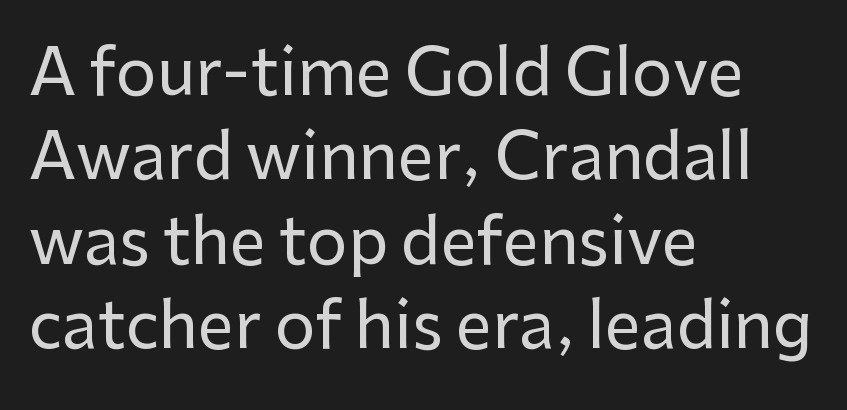
This is the regular roman posture of the typeface. To sum up the face: it is a sans, with no serifs. The gap between lines stays unmarked. Is this a fixed-width face? No — the glyphs have proportional, varying widths. A typesetter would call this zero additional tracking.
